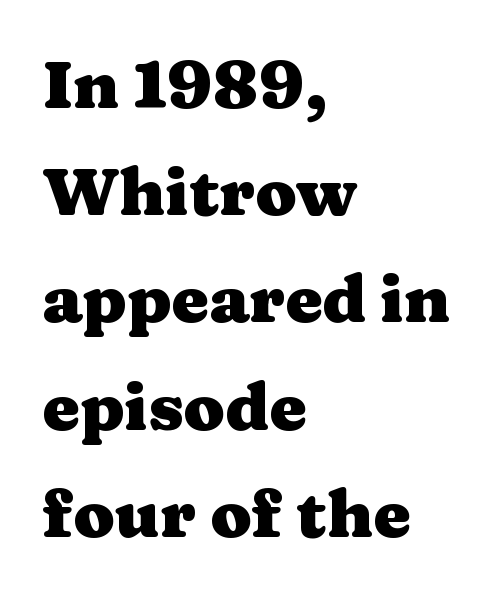
This rendering leaves character spacing at its baseline value. Old-style or modern, the face here clearly has serifs. You could not count columns in this text — the font is proportionally spaced. Line spacing here is normal.
